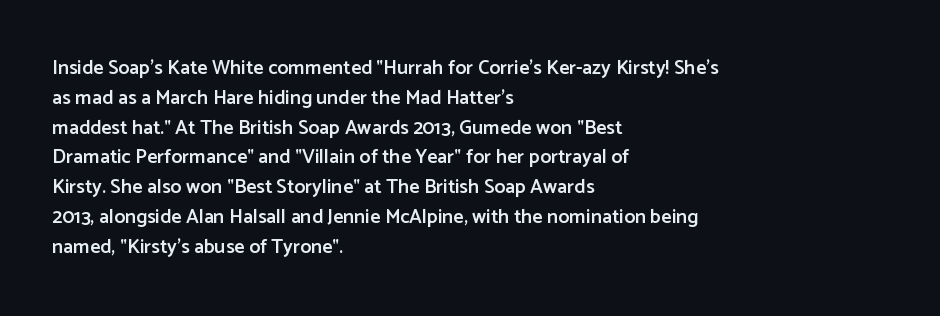
If you measured baseline to baseline, you'd find a middling distance. Summary of weight: moderately heavy, a semibold. Tracking value appears to be zero — textbook default spacing. Underline: absent. Style check: upright.
